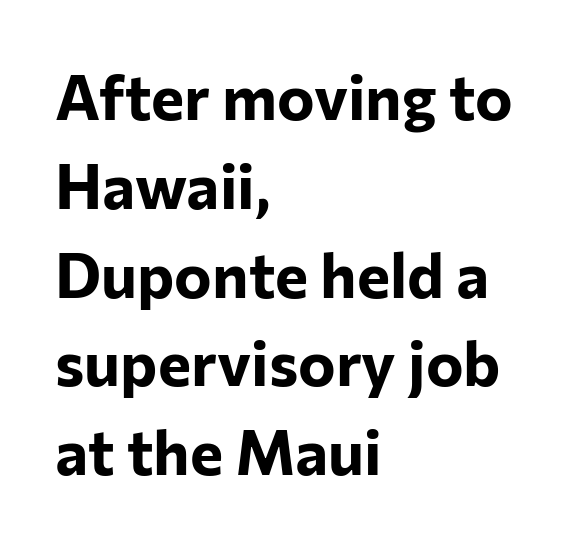
If you drew a line through each stem, it would be perfectly vertical. Layout note: lines flush left. Look at the tracking — it's just the regular setting, nothing added. Here the designer chose a conventional face with non-uniform glyph widths.
